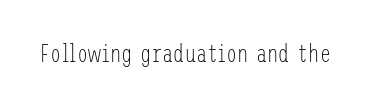
Q: Is the text bold? A: No.
Q: Is the text italic (slanted)? A: No, it is upright.
Q: Is the text underlined? A: No.
Q: Is the spacing between letters normal or unusually wide? A: Normal.
